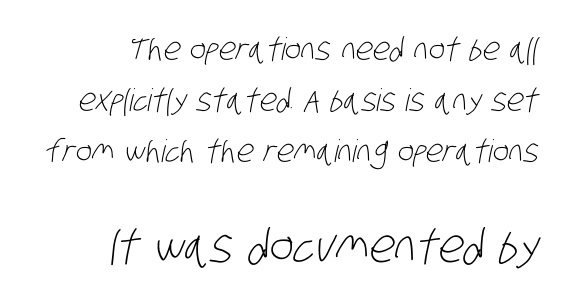
Q: Is the text bold? A: No.
Q: Is the typeface a serif or a sans-serif typeface? A: Sans-serif.
Q: Is the text underlined? A: No.
Q: Is the spacing between letters normal or unusually wide? A: Normal.
Q: Is the spacing between lines tight, normal or loose? A: Normal.
Q: Which block of text is set in a larger size, the first (top) or the second (bottom)? A: The second (bottom) one.
Q: Width (condensed, normal, or wide)? A: Condensed.
Q: Stroke contrast? A: Low.
Q: x-height? A: Large.
Q: Monospaced? A: No.
